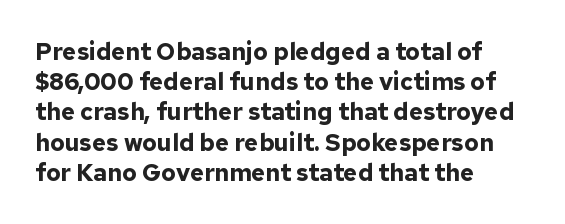
The ragged edge is on the right, which tells us the setting is flush left. The space beneath each line is pristine and unruled. This rendering leaves character spacing at its baseline value. The passage shown stacks its lines at a standard gap. Italic? Not at all — the glyphs are vertical. Emphasis by weight is at full strength: bold.
